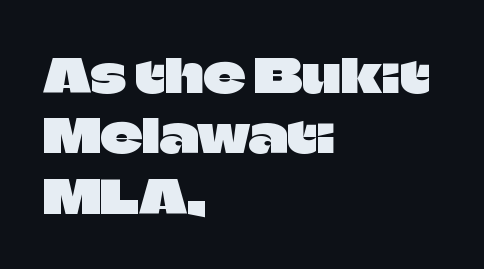
The passage is arranged the way most books set body copy — flush left. A typesetter would call this proportional, since set widths differ per character. Interline gaps are of average width in this sample. When letters stand straight like this, we call the style roman or upright. Descender tails drop into unmarked territory.
